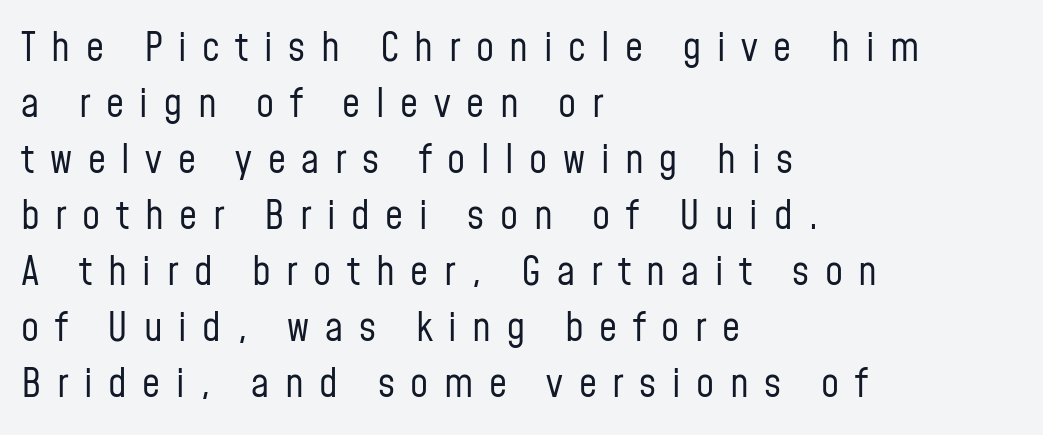
Q: Is the text bold? A: No.
Q: Is the text italic (slanted)? A: No, it is upright.
Q: Is the typeface a serif or a sans-serif typeface? A: Sans-serif.
Q: Is the text underlined? A: No.
Q: How is the paragraph aligned? A: Left-aligned.
Q: Is the spacing between letters normal or unusually wide? A: Unusually wide.
Q: Is the spacing between lines tight, normal or loose? A: Normal.
Q: Width (condensed, normal, or wide)? A: Condensed.
Q: Stroke contrast? A: Low.
Q: x-height? A: Medium.
Q: Monospaced? A: No.
